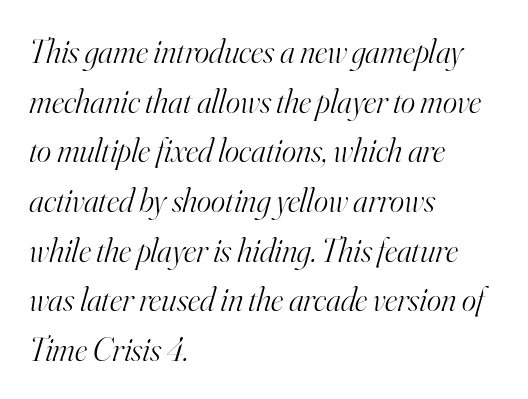
The image shows 34 px light serif type, italic (leaning right); set left-aligned, normal line spacing (1.46x), normal letter spacing, not underlined; high stroke contrast and a small x-height.
